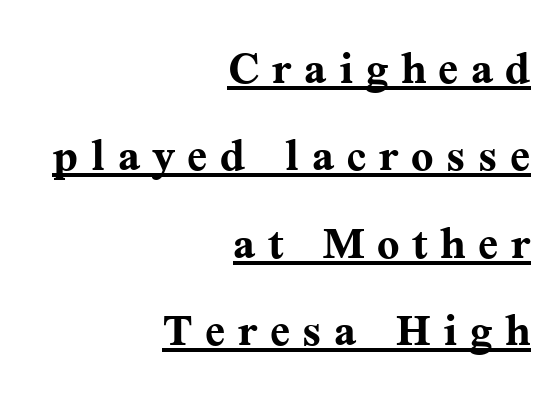
This sample has the flowing, uneven cadence of proportional lettering. The rendering uses the underline text-decoration. Posture: upright roman. Horizontal alignment here is rightward, an uncommon choice for prose.
